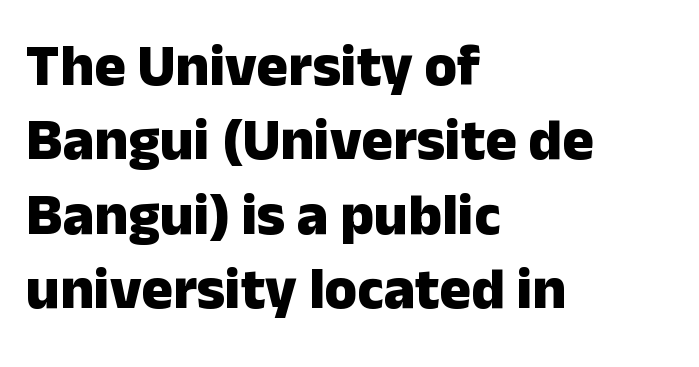
Q: Is the text bold? A: Yes.
Q: Is the text italic (slanted)? A: No, it is upright.
Q: Is the typeface a serif or a sans-serif typeface? A: Sans-serif.
Q: Is the text underlined? A: No.
Q: How is the paragraph aligned? A: Left-aligned.
Q: Is the spacing between letters normal or unusually wide? A: Normal.
Q: Is the spacing between lines tight, normal or loose? A: Normal.
Q: Width (condensed, normal, or wide)? A: Normal.
Q: Stroke contrast? A: Low.
Q: x-height? A: Medium.
Q: Monospaced? A: No.
